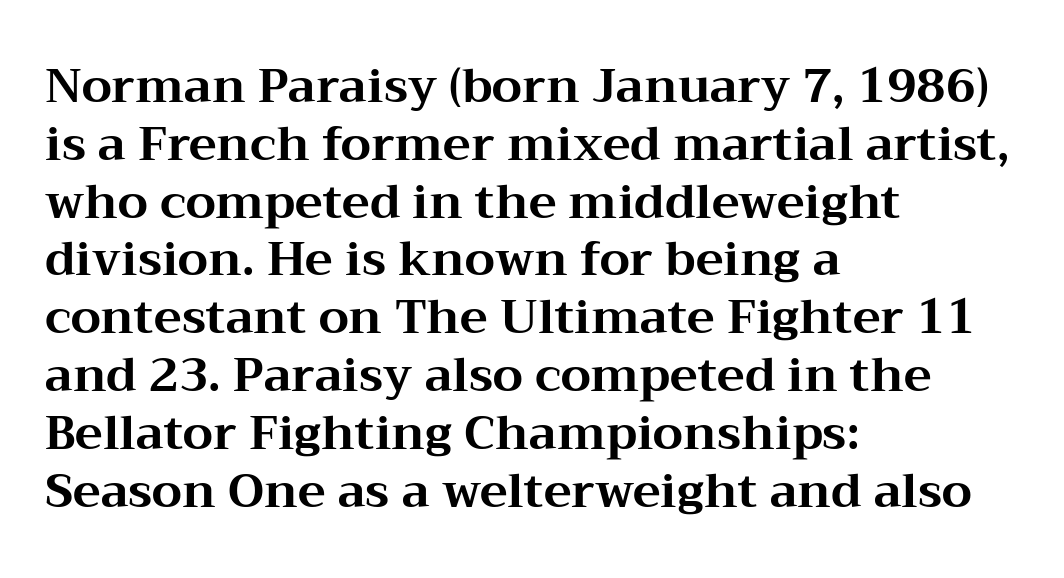
{"serif": "yes", "italic": "no", "bold": "yes", "weight": "bold", "width": "wide", "stroke_contrast": "medium", "x_height": "medium", "monospaced": "no", "underline": "no", "align": "left", "line_spacing_ratio": 1.23, "letter_spacing": "normal", "letter_spacing_em": 0.0, "glyph_px": 47}
